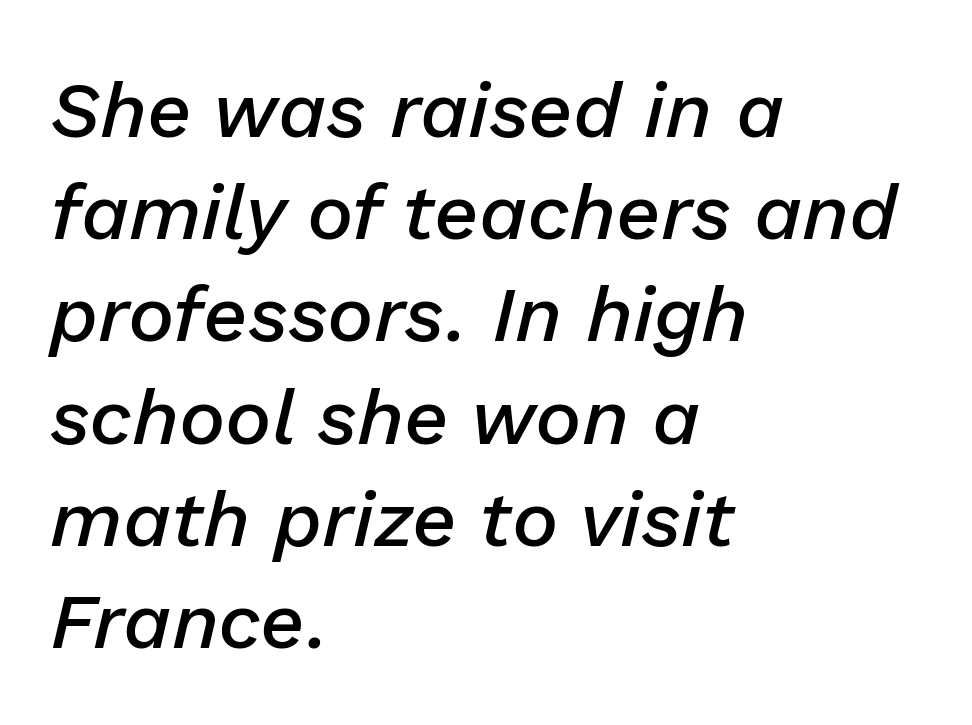
{"italic": "yes", "lean": "right", "slant_degrees": 13, "bold": "semi", "weight": "semibold", "width": "normal", "stroke_contrast": "low", "x_height": "medium", "monospaced": "no", "underline": "no", "align": "left", "line_spacing": "normal", "line_spacing_ratio": 1.31, "letter_spacing": "normal", "letter_spacing_em": 0.0, "glyph_px": 78}
